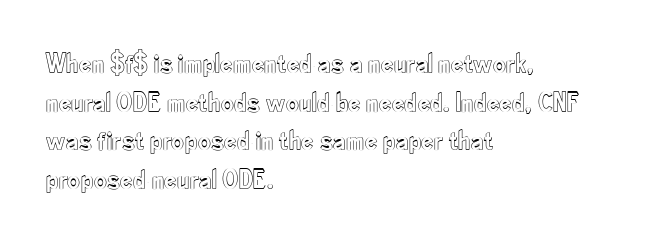
Q: Is the text italic (slanted)? A: No, it is upright.
Q: Is the text underlined? A: No.
Q: How is the paragraph aligned? A: Left-aligned.
Q: Is the spacing between letters normal or unusually wide? A: Normal.
Q: Is the spacing between lines tight, normal or loose? A: Normal.
Q: Width (condensed, normal, or wide)? A: Condensed.
Q: x-height? A: Small.
Q: Monospaced? A: No.
